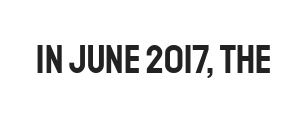
{"serif": "no", "italic": "no", "width": "condensed", "stroke_contrast": "low", "x_height": "large", "monospaced": "no", "underline": "no", "letter_spacing": "normal", "letter_spacing_em": 0.0, "glyph_px": 40}
